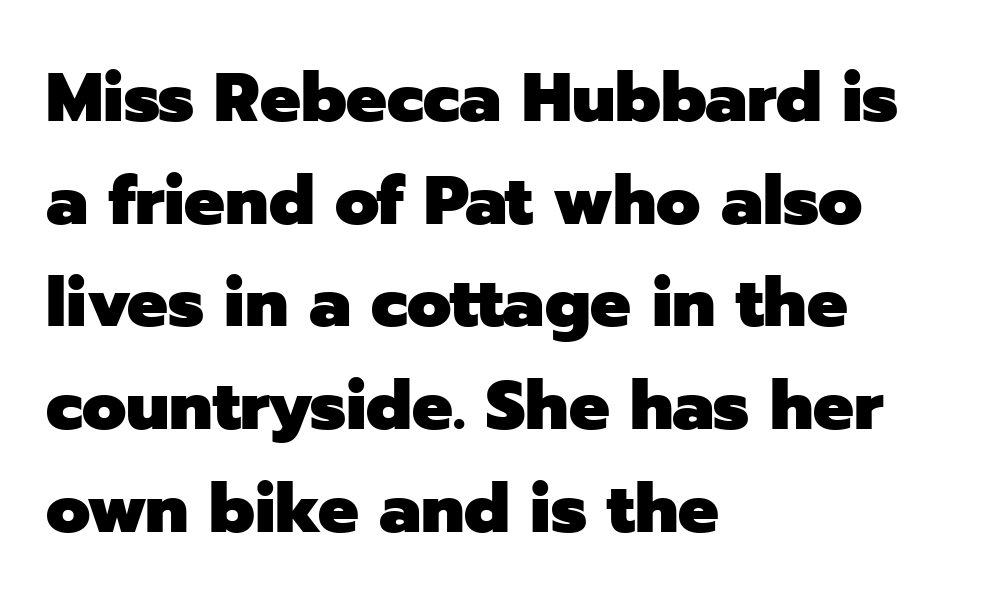
Stroke terminals: plain, sans-serif. Check under the words: just untouched page. One glance says typical: line gaps are just what's usual. Vertical strokes here are truly vertical. Strokes here are thick enough to call this a true bold.
